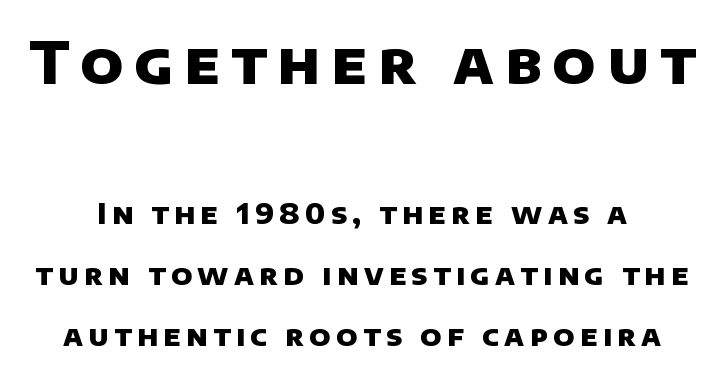
{"serif": "no", "bold": "yes", "weight": "heavy", "width": "normal", "stroke_contrast": "low", "x_height": "large", "monospaced": "no", "underline": "no", "line_spacing": "loose", "line_spacing_ratio": 2.18, "larger_block": "first", "size_ratio": 2.04, "glyph_px": 57}
